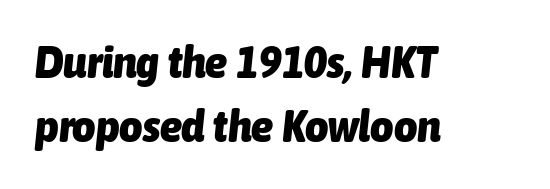
{"italic": "yes", "lean": "right", "slant_degrees": 6, "bold": "yes", "weight": "heavy", "width": "condensed", "stroke_contrast": "low", "x_height": "medium", "monospaced": "no", "underline": "no", "align": "left", "line_spacing": "normal", "line_spacing_ratio": 1.42, "letter_spacing": "normal", "letter_spacing_em": 0.0, "glyph_px": 45}
